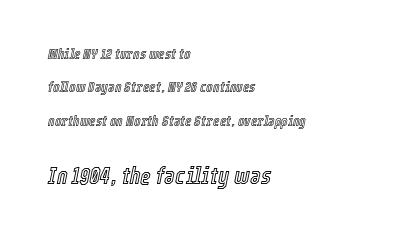
Short note: letters normally spaced. Is there much room between lines? Yes — plenty of vertical air separates them. The compositor pushed each line to the left boundary. The zone under the glyphs is completely vacant. The lower block of text is set noticeably larger than the block above it.
